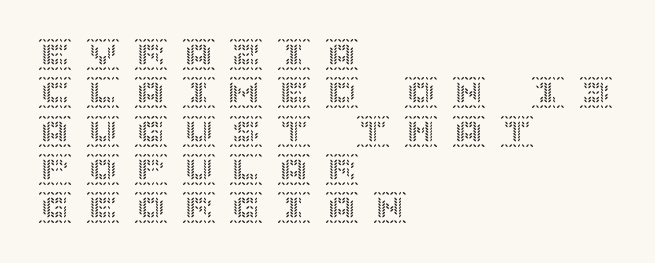
The letters are spread apart with noticeably loose tracking. You can tell it's not italic because the verticals are truly vertical. Beneath every word, the page is bare. Leftover space on each line is placed entirely after the last word.
